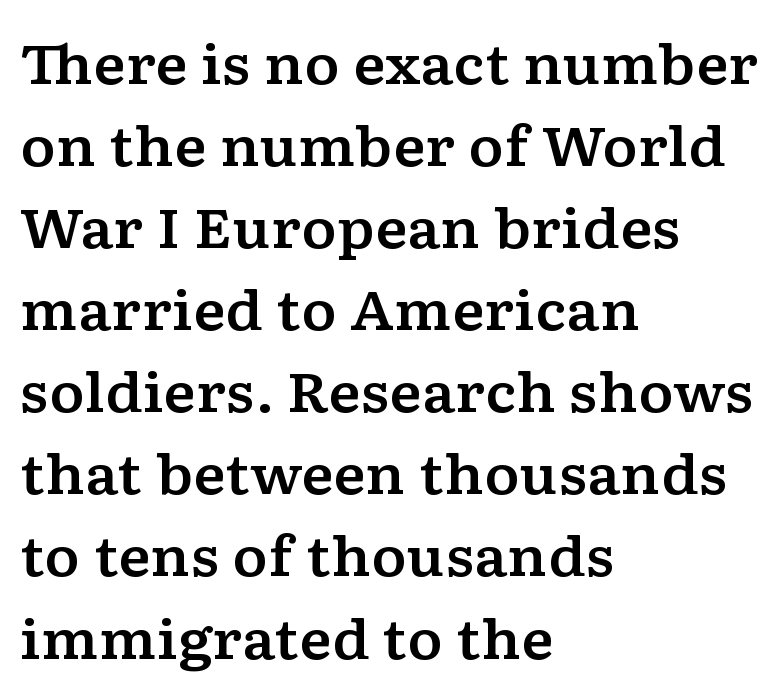
This rendering features lettering with no underline. A typesetter would call this leading conventional body-copy spacing. The specimen reads as upright at a glance. Every row of glyphs begins at an identical x-position on the left. The letters advance in unequal steps, a hallmark of proportional type. The type family on display is of the serif kind.
